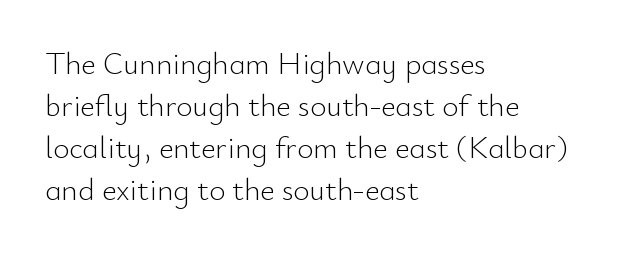
This sample has the flowing, uneven cadence of proportional lettering. The tracking reads as untouched default to a designer's eye. Serif or sans? Sans — the stroke terminals are bare. Quick note: interline space is typical. Each line starts at the same left margin while the right side varies.
